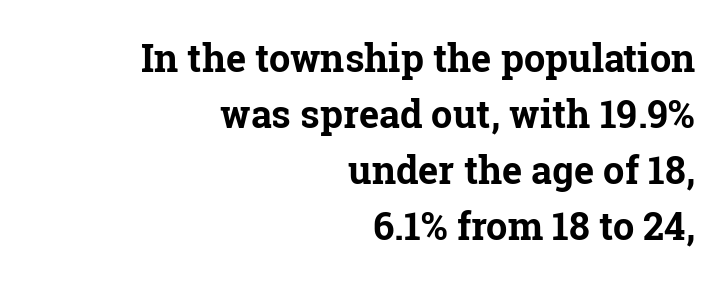
{"serif": "yes", "italic": "no", "bold": "yes", "weight": "bold", "width": "normal", "stroke_contrast": "low", "x_height": "medium", "monospaced": "no", "underline": "no", "align": "right", "line_spacing": "normal", "line_spacing_ratio": 1.47, "letter_spacing": "normal", "letter_spacing_em": 0.0, "glyph_px": 38}
